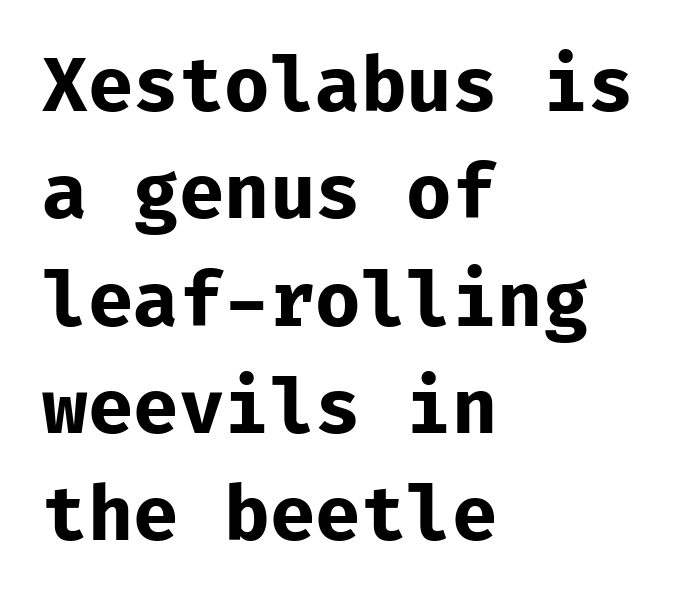
{"serif": "no", "italic": "no", "bold": "yes", "weight": "bold", "width": "normal", "stroke_contrast": "low", "x_height": "medium", "underline": "no", "align": "left", "line_spacing": "normal", "line_spacing_ratio": 1.45, "letter_spacing": "normal", "letter_spacing_em": 0.0, "glyph_px": 74}
